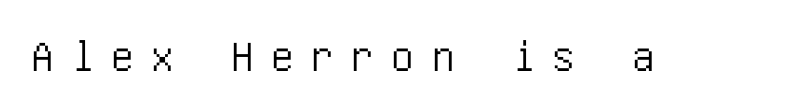
{"serif": "no", "italic": "no", "width": "condensed", "stroke_contrast": "low", "x_height": "large", "underline": "no", "letter_spacing": "wide", "letter_spacing_em": 0.39, "glyph_px": 45}
